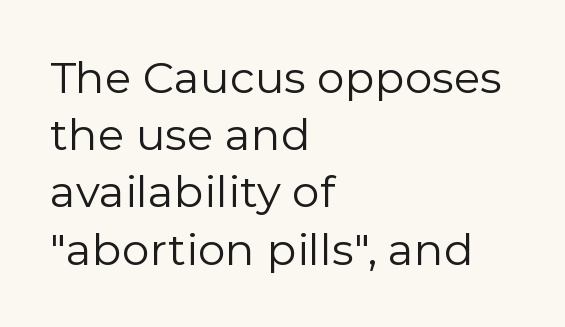
Q: Is the text bold? A: No.
Q: Is the text italic (slanted)? A: No, it is upright.
Q: Is the typeface a serif or a sans-serif typeface? A: Sans-serif.
Q: Is the text underlined? A: No.
Q: How is the paragraph aligned? A: Left-aligned.
Q: Is the spacing between letters normal or unusually wide? A: Normal.
Q: Is the spacing between lines tight, normal or loose? A: Normal.
Q: Width (condensed, normal, or wide)? A: Normal.
Q: Stroke contrast? A: Low.
Q: x-height? A: Medium.
Q: Monospaced? A: No.
